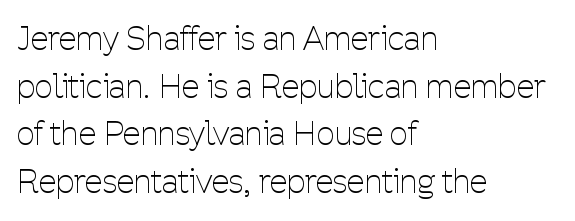
Each letter keeps its own natural width here, so spacing adapts to shape. A normal amount of white space separates one row of letters from the next. The face used here is rendered with its standard letterfit. No italicization has been applied; the sample stays upright. The strokes carry an ordinary text weight at most.
